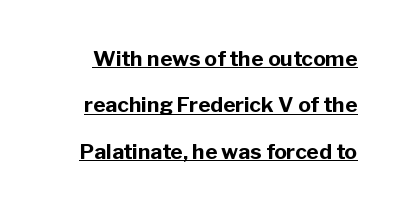
Check the space under the baseline: a stroke is drawn there. The space between consecutive lines is lavish. Stroke thickness is high; the sample reads as a true bold. Glyph-to-glyph distance matches everyday printed text. Tall strokes in this sample are plumb rather than angled.
